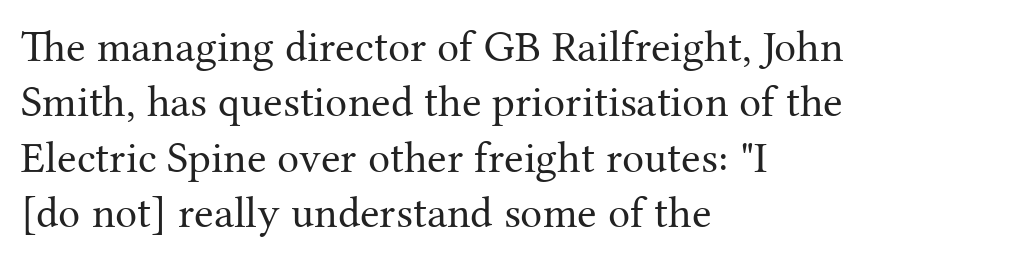
The strokes are not fattened; the text isn't bold. A bare baseline throughout the passage. This sample uses a serif face. Caption: multi-line text, flush left, ragged right. You could call the tracking neutral — neither tight nor loose.
